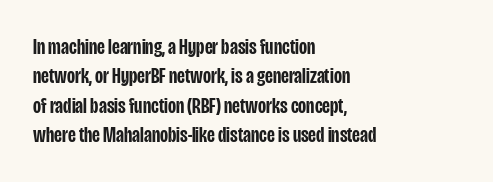
{"italic": "no", "bold": "semi", "underline": "no", "align": "left", "line_spacing": "normal", "line_spacing_ratio": 1.34, "letter_spacing": "normal", "letter_spacing_em": 0.0, "glyph_px": 22}
